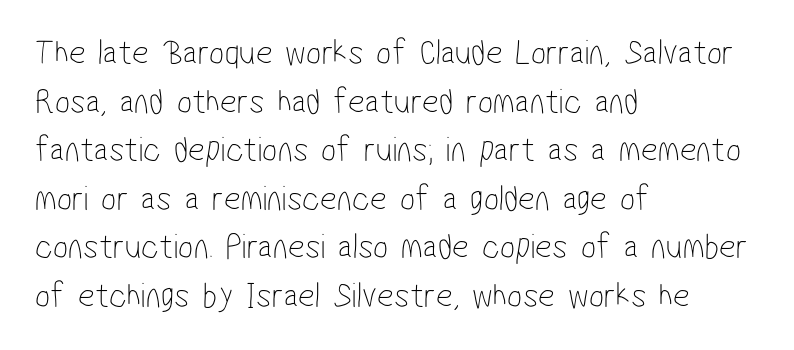
The image shows 36 px thin, condensed sans-serif type; set left-aligned, normal line spacing (1.35x), normal letter spacing, not underlined; low stroke contrast and a medium x-height.
